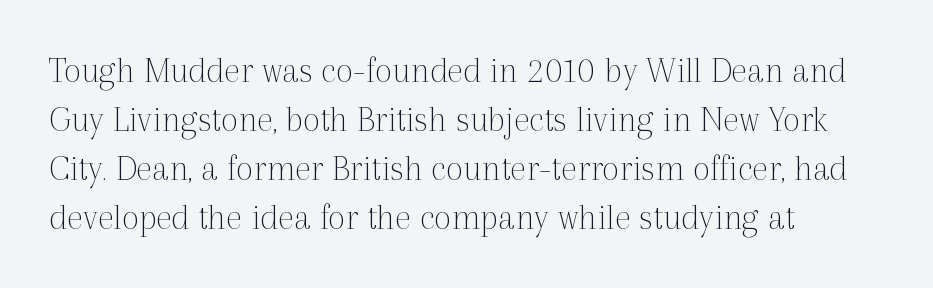
Q: Is the text bold? A: No.
Q: Is the text italic (slanted)? A: No, it is upright.
Q: Is the typeface a serif or a sans-serif typeface? A: Serif.
Q: Is the text underlined? A: No.
Q: How is the paragraph aligned? A: Left-aligned.
Q: Is the spacing between letters normal or unusually wide? A: Normal.
Q: Is the spacing between lines tight, normal or loose? A: Normal.
Q: Width (condensed, normal, or wide)? A: Normal.
Q: x-height? A: Medium.
Q: Monospaced? A: No.
